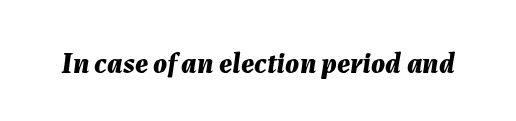
The image shows 29 px bold type, italic (leaning right); set normal letter spacing, not underlined; medium stroke contrast and a medium x-height.
